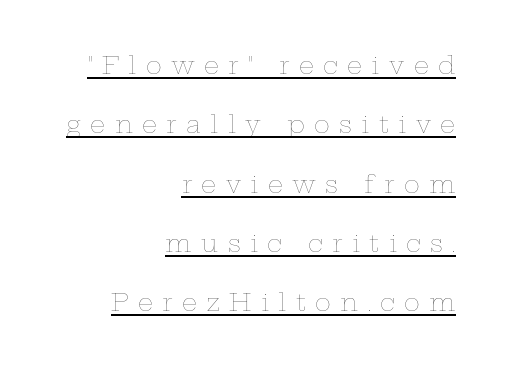
{"italic": "no", "bold": "no", "underline": "yes", "align": "right", "line_spacing": "loose", "line_spacing_ratio": 2.47, "letter_spacing": "wide", "letter_spacing_em": 0.39, "glyph_px": 24}
